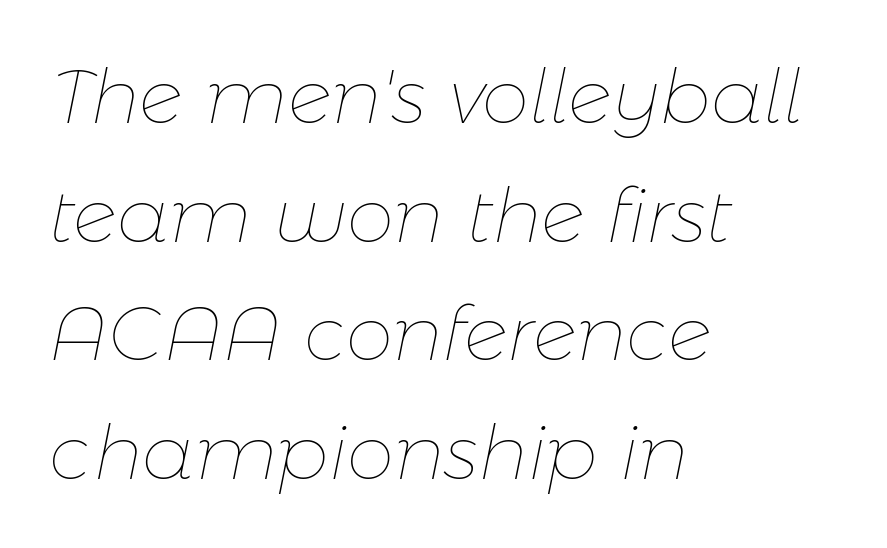
{"italic": "yes", "lean": "right", "slant_degrees": 11, "bold": "no", "weight": "thin", "width": "normal", "stroke_contrast": "low", "x_height": "medium", "monospaced": "no", "underline": "no", "align": "left", "line_spacing": "normal", "line_spacing_ratio": 1.56, "letter_spacing": "normal", "letter_spacing_em": 0.0, "glyph_px": 76}
